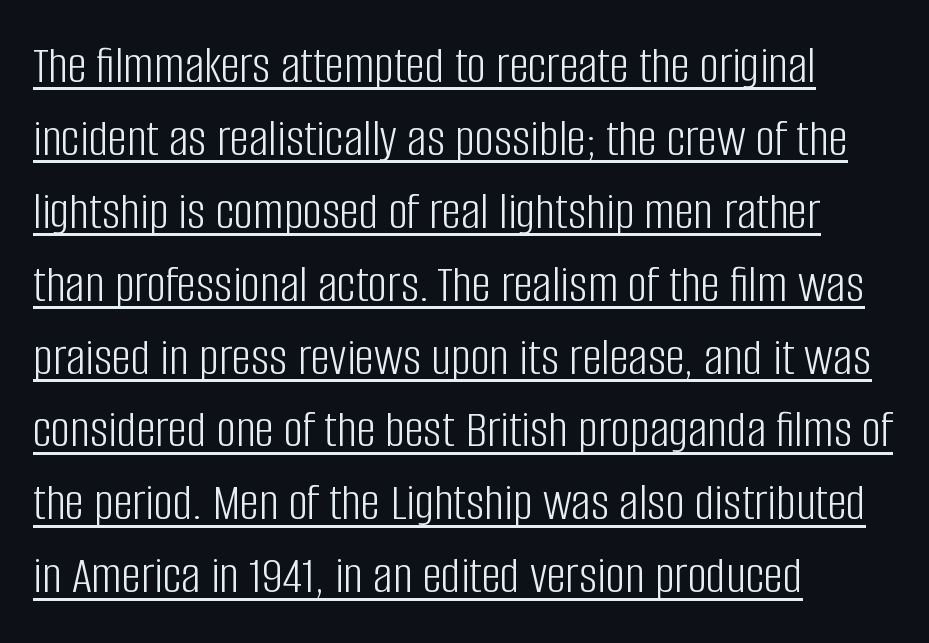
The letters carry no serifs — their stems end cleanly without finishing strokes. Where is the straight margin? On the left. Vertically, the passage feels balanced, rows spaced as you'd expect. The passage shown has conventional tracking throughout.
